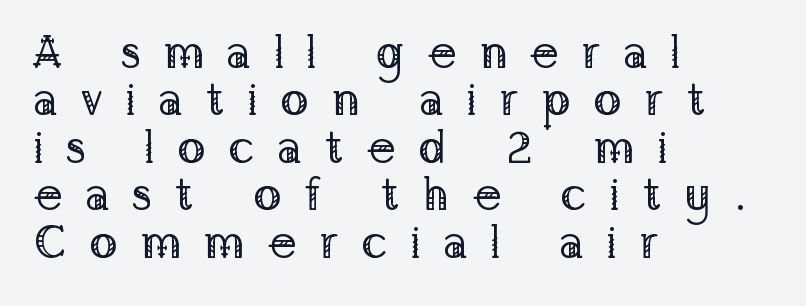
Q: Is the text bold? A: No.
Q: Is the text italic (slanted)? A: No, it is upright.
Q: Is the typeface a serif or a sans-serif typeface? A: Serif.
Q: Is the text underlined? A: No.
Q: How is the paragraph aligned? A: Left-aligned.
Q: Is the spacing between letters normal or unusually wide? A: Unusually wide.
Q: Is the spacing between lines tight, normal or loose? A: Tight.
Q: Width (condensed, normal, or wide)? A: Normal.
Q: Stroke contrast? A: Low.
Q: x-height? A: Medium.
Q: Monospaced? A: No.
